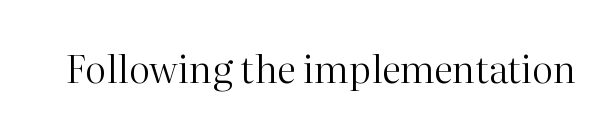
Proportional: the letters do not fall into vertical columns. Letterform terminals end in serifs throughout the passage. These lines were composed using upright roman letters. Nothing unusual about the tracking: characters are spaced as the font intends. Check under the words: just untouched page.
